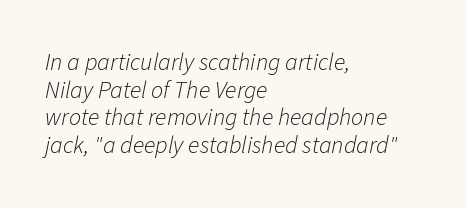
Ink coverage per letter is moderate at most. Tall strokes in this sample are angled rather than plumb. Summary of vertical rhythm: compact, with narrow interline spacing. Line beginnings align vertically; line endings do not. Letter spacing: default.
